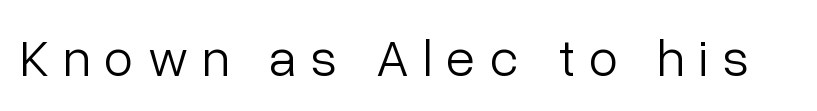
The image shows 53 px light sans-serif type, upright; set unusually wide letter spacing (+0.27 em), not underlined; low stroke contrast and a medium x-height.
